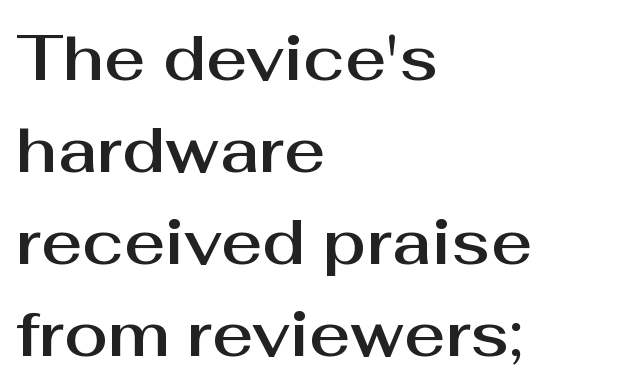
The rendering anchors every line to the left-hand side. The rendering uses natural spacing where letterforms have individual widths. Rendered with straight, roman letterforms. The rendering keeps characters at their native spacing. Note: no serifs on the glyphs. A typesetter would call this leading conventional body-copy spacing.
